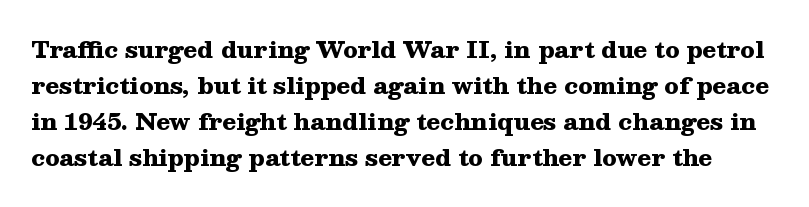
The image shows 23 px bold type, upright; set normal line spacing (1.57x), normal letter spacing, not underlined.
